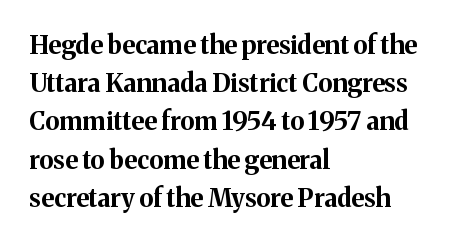
The image shows 25 px bold type, upright; set left-aligned, normal line spacing (1.53x), normal letter spacing, not underlined.
